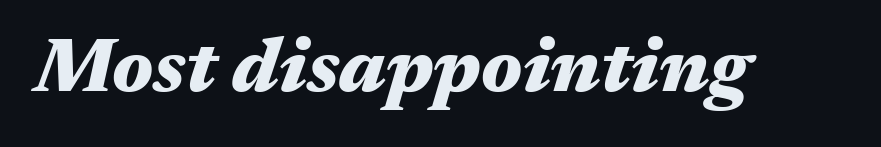
Q: Is the text bold? A: Yes.
Q: Is the text italic (slanted)? A: Yes, it leans right by about 17 degrees.
Q: Is the text underlined? A: No.
Q: Is the spacing between letters normal or unusually wide? A: Normal.
Q: Width (condensed, normal, or wide)? A: Wide.
Q: Stroke contrast? A: Medium.
Q: x-height? A: Medium.
Q: Monospaced? A: No.
